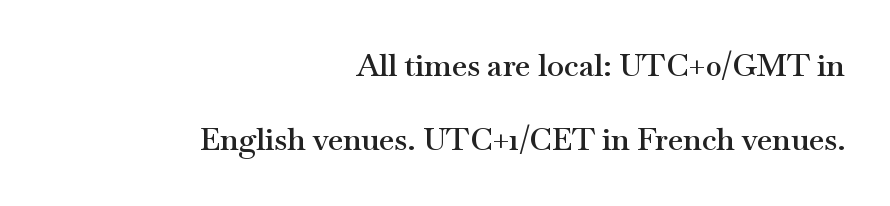
{"serif": "yes", "italic": "no", "bold": "semi", "weight": "semibold", "width": "wide", "stroke_contrast": "medium", "x_height": "small", "monospaced": "no", "underline": "no", "align": "right", "line_spacing": "loose", "line_spacing_ratio": 2.4, "letter_spacing": "normal", "letter_spacing_em": 0.0, "glyph_px": 31}
